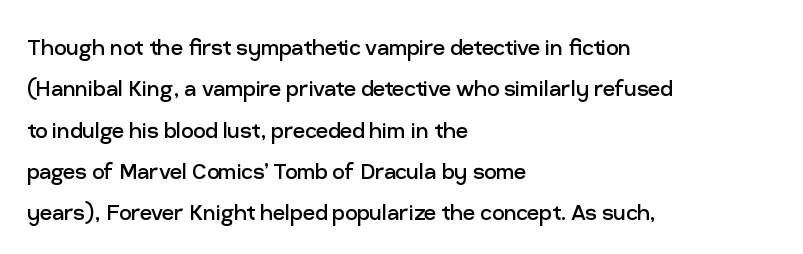
In terms of leading, this rendering sits right in the middle. The lettering stays uniformly vertical, giving the passage a roman look. Decoration check: the copy has no underline. The passage shown is not bold in any degree. How are the letters spaced? Ordinarily, with no added tracking.
